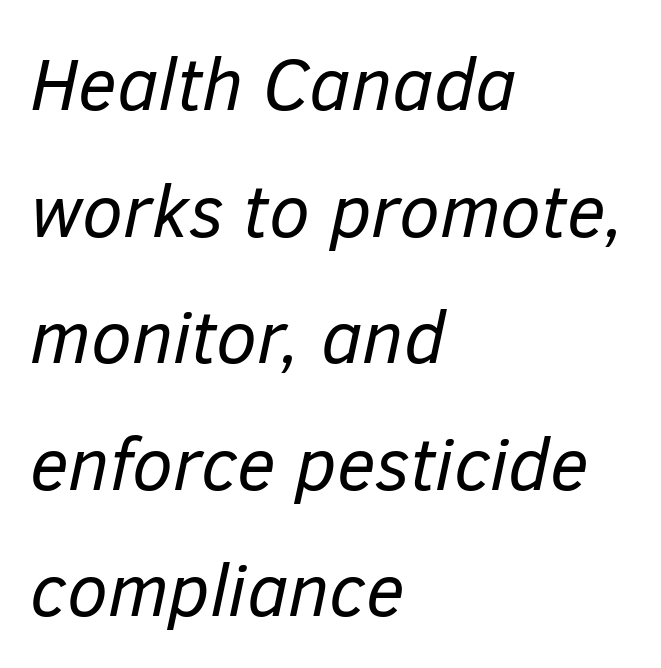
Q: Is the text bold? A: No.
Q: Is the text italic (slanted)? A: Yes, it leans right by about 12 degrees.
Q: Is the text underlined? A: No.
Q: How is the paragraph aligned? A: Left-aligned.
Q: Is the spacing between letters normal or unusually wide? A: Normal.
Q: Width (condensed, normal, or wide)? A: Normal.
Q: Stroke contrast? A: Low.
Q: x-height? A: Medium.
Q: Monospaced? A: No.
